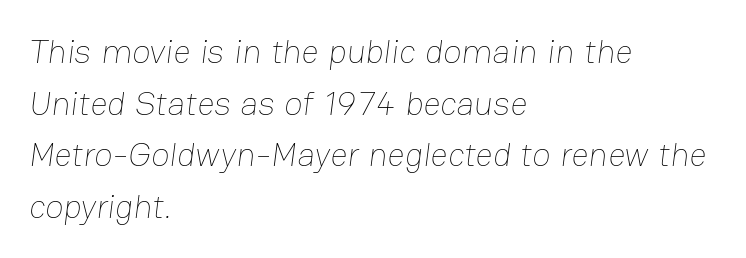
{"bold": "no", "weight": "thin", "width": "normal", "stroke_contrast": "low", "x_height": "medium", "monospaced": "no", "underline": "no", "align": "left", "line_spacing": "normal", "line_spacing_ratio": 1.52, "letter_spacing": "normal", "letter_spacing_em": 0.0, "glyph_px": 34}
